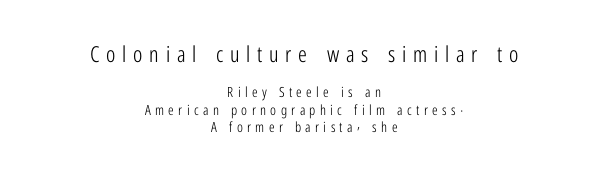
Q: Is the text bold? A: No.
Q: Is the text italic (slanted)? A: No, it is upright.
Q: Is the text underlined? A: No.
Q: How is the paragraph aligned? A: Centered.
Q: Is the spacing between letters normal or unusually wide? A: Unusually wide.
Q: Which block of text is set in a larger size, the first (top) or the second (bottom)? A: The first (top) one.
